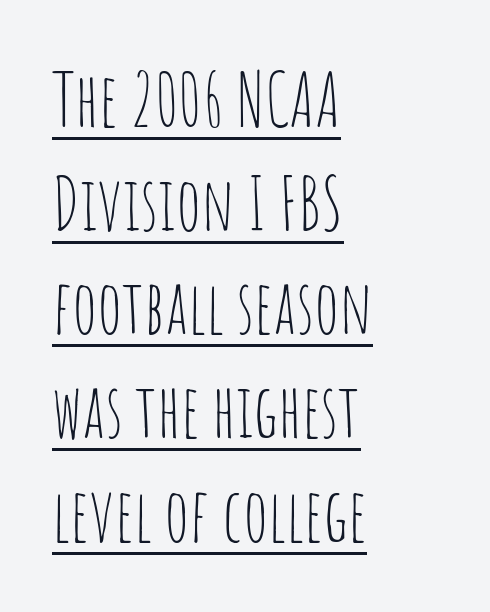
{"serif": "no", "italic": "no", "bold": "no", "weight": "thin", "width": "condensed", "stroke_contrast": "low", "x_height": "large", "monospaced": "no", "underline": "yes", "align": "left", "line_spacing": "normal", "line_spacing_ratio": 1.42, "letter_spacing": "normal", "letter_spacing_em": 0.0, "glyph_px": 73}
